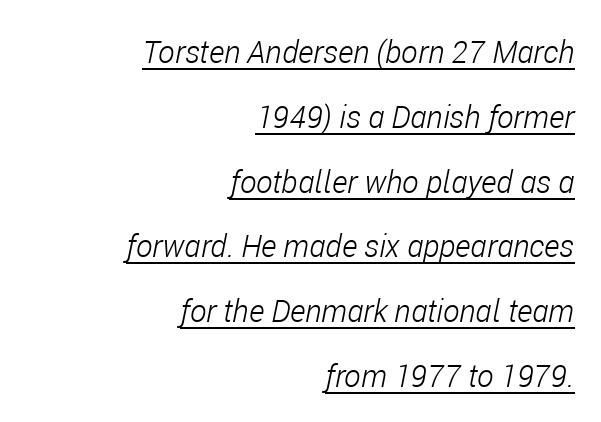
{"italic": "yes", "lean": "right", "slant_degrees": 11, "bold": "no", "weight": "light", "width": "condensed", "stroke_contrast": "low", "x_height": "medium", "monospaced": "no", "underline": "yes", "align": "right", "line_spacing": "loose", "line_spacing_ratio": 2.09, "letter_spacing": "normal", "letter_spacing_em": 0.0, "glyph_px": 31}
